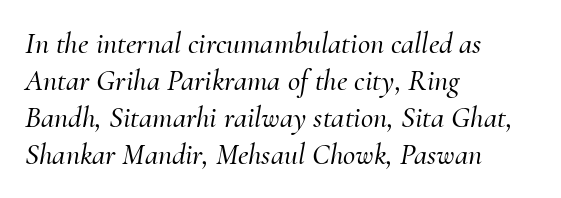
The image shows 30 px serif type, italic (leaning right); set left-aligned, line spacing 1.23x, normal letter spacing, not underlined; medium stroke contrast and a small x-height.
